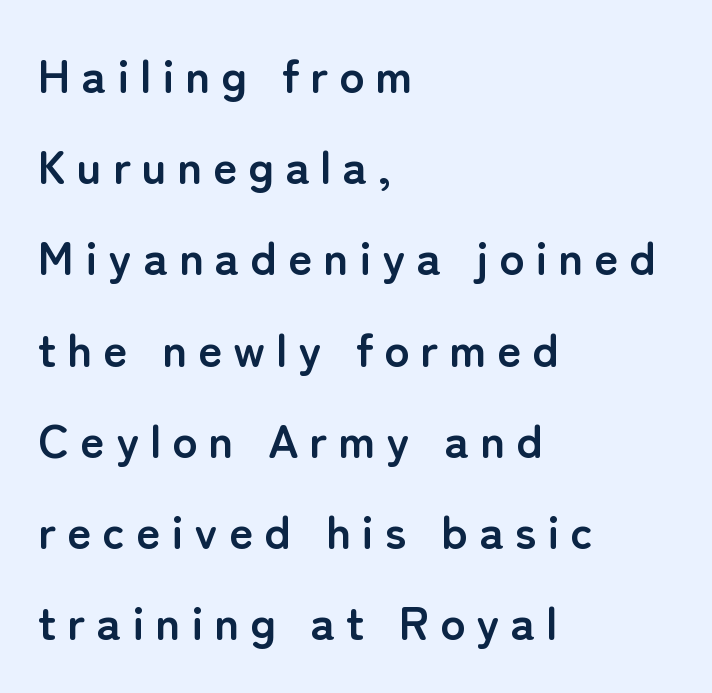
Q: Is the text bold? A: Yes.
Q: Is the text italic (slanted)? A: No, it is upright.
Q: Is the typeface a serif or a sans-serif typeface? A: Sans-serif.
Q: Is the text underlined? A: No.
Q: How is the paragraph aligned? A: Left-aligned.
Q: Is the spacing between letters normal or unusually wide? A: Unusually wide.
Q: Is the spacing between lines tight, normal or loose? A: Loose.
Q: Width (condensed, normal, or wide)? A: Normal.
Q: Stroke contrast? A: Low.
Q: x-height? A: Medium.
Q: Monospaced? A: No.
